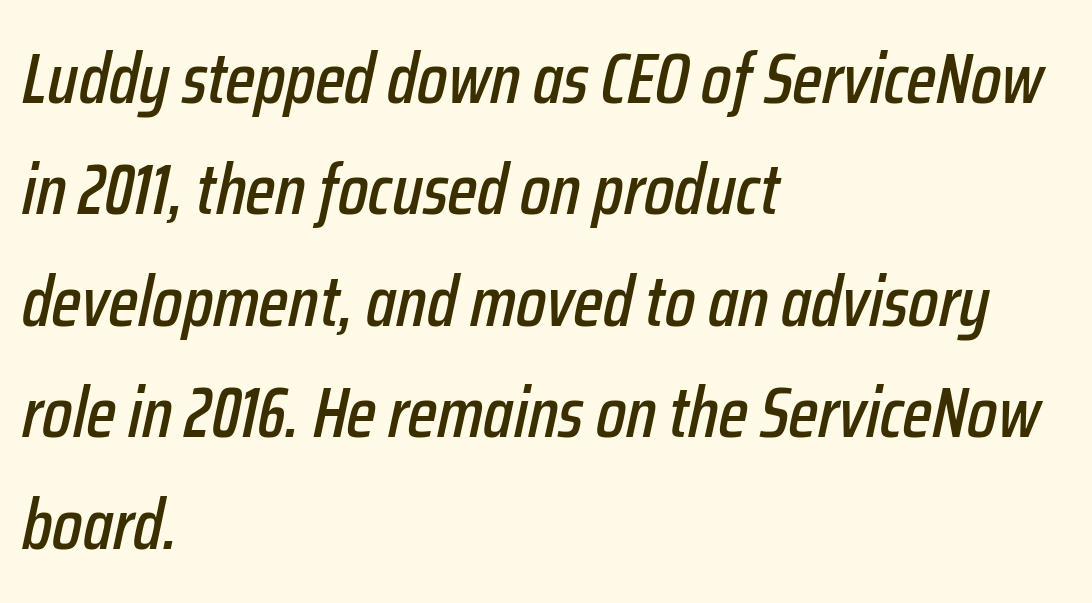
The lines sit at an ordinary, default distance from one another. The area under the type is left untouched. Posture: slanted. Does the copy run flush right? No — it runs flush left.
